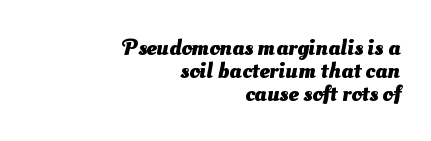
Q: Is the text bold? A: Yes.
Q: Is the text underlined? A: No.
Q: How is the paragraph aligned? A: Right-aligned.
Q: Is the spacing between letters normal or unusually wide? A: Normal.
Q: Is the spacing between lines tight, normal or loose? A: Tight.
